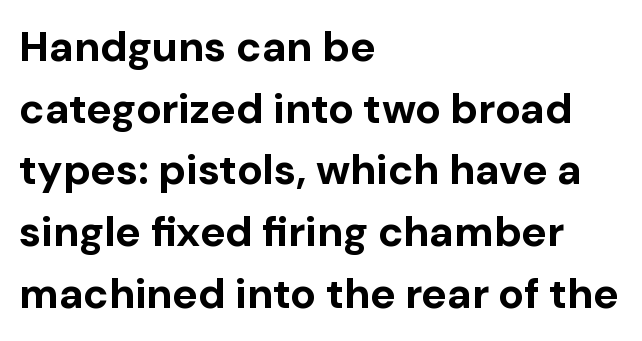
Looks like regular typesetting: each glyph gets only the width it needs. The type sits square on the baseline with zero lean. Classification — sans serif. Type without underlining. The ragged edge is on the right, which tells us the setting is flush left.
